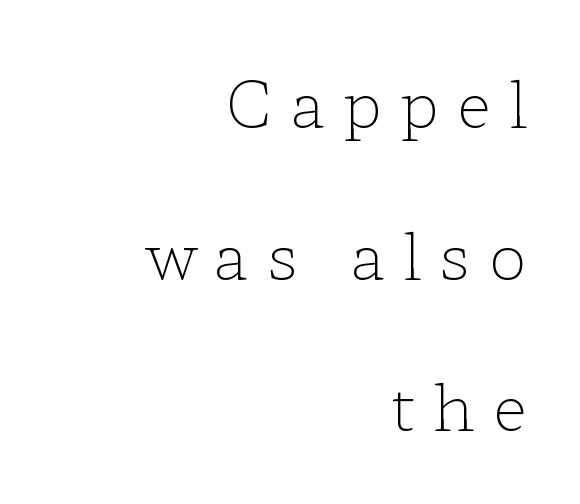
The space directly below the letters is spotless. Do the characters align in a grid? No, the font is proportional. The typography opts for an upright posture over an oblique one. Each new line begins a long way beneath the previous one.
